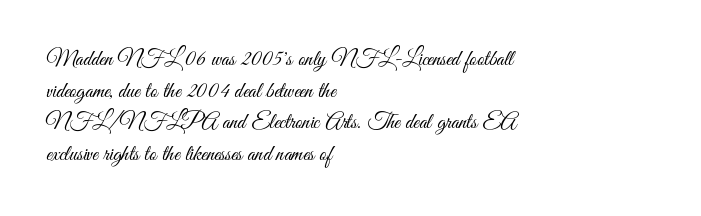
The image shows 22 px text type; set left-aligned, normal line spacing (1.44x), normal letter spacing, not underlined.
